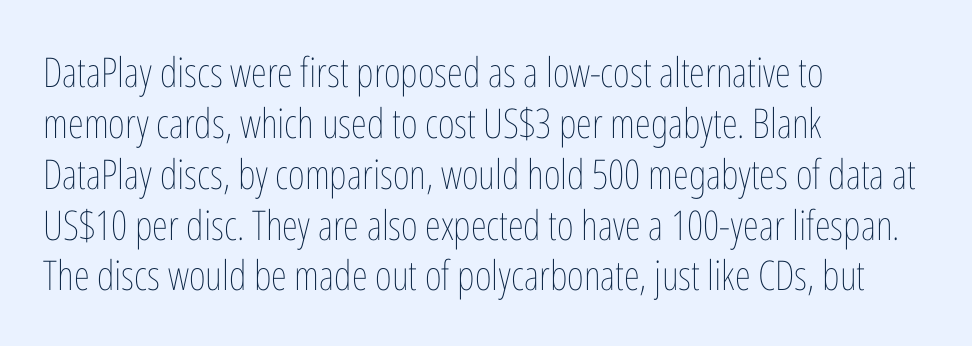
{"italic": "no", "bold": "no", "weight": "thin", "width": "condensed", "stroke_contrast": "low", "x_height": "medium", "monospaced": "no", "underline": "no", "align": "left", "line_spacing_ratio": 1.24, "letter_spacing": "normal", "letter_spacing_em": 0.0, "glyph_px": 41}
